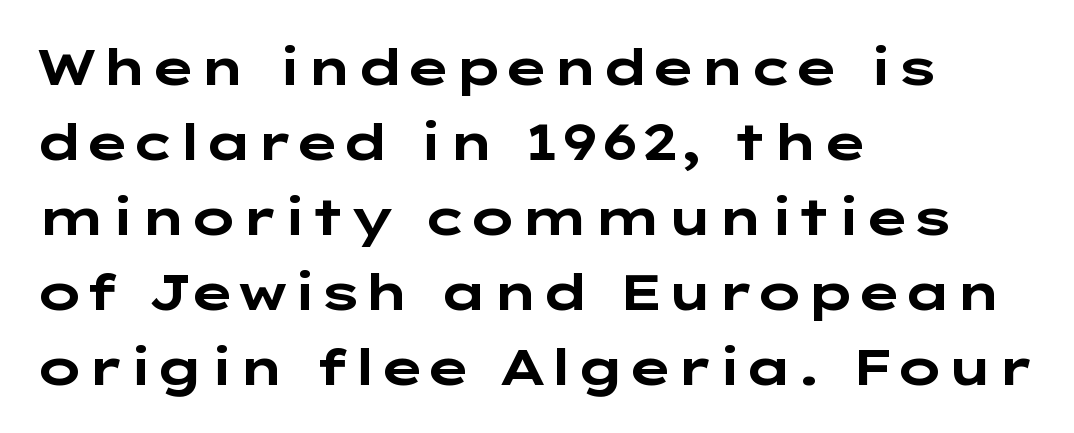
Q: Is the text bold? A: Yes.
Q: Is the text italic (slanted)? A: No, it is upright.
Q: Is the typeface a serif or a sans-serif typeface? A: Sans-serif.
Q: Is the text underlined? A: No.
Q: How is the paragraph aligned? A: Left-aligned.
Q: Is the spacing between letters normal or unusually wide? A: Normal.
Q: Is the spacing between lines tight, normal or loose? A: Normal.
Q: Width (condensed, normal, or wide)? A: Wide.
Q: Stroke contrast? A: Low.
Q: x-height? A: Medium.
